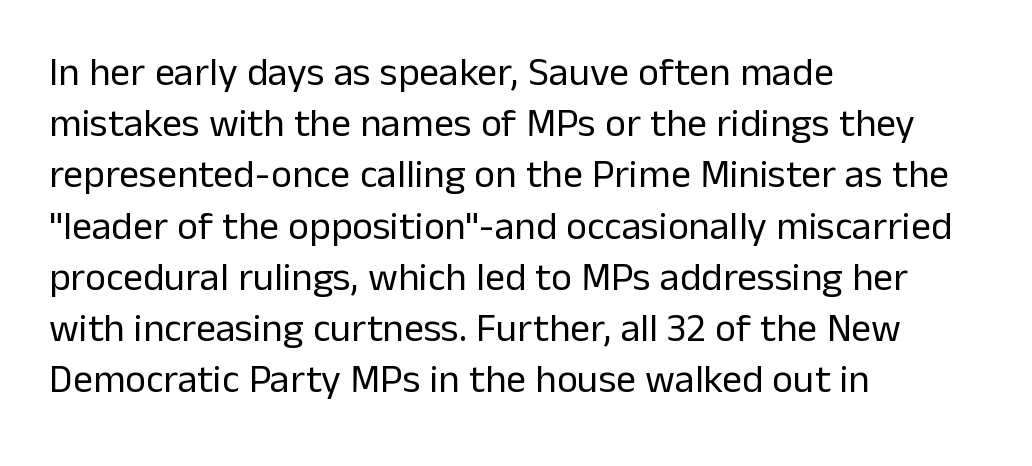
{"serif": "no", "italic": "no", "bold": "no", "weight": "regular", "width": "normal", "stroke_contrast": "low", "x_height": "medium", "monospaced": "no", "underline": "no", "align": "left", "line_spacing": "normal", "line_spacing_ratio": 1.28, "letter_spacing": "normal", "letter_spacing_em": 0.0, "glyph_px": 40}
